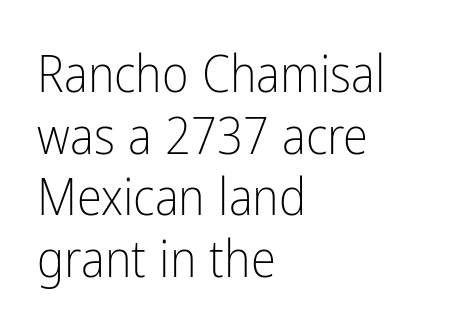
The image shows 51 px light, condensed sans-serif type, upright; set left-aligned, line spacing 1.21x, normal letter spacing, not underlined; low stroke contrast and a medium x-height.
